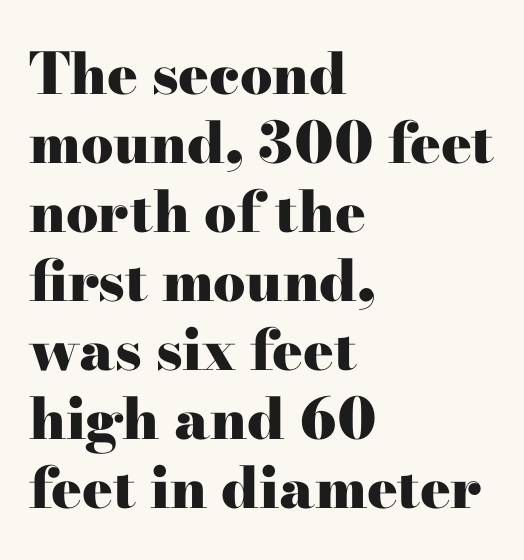
The image shows 57 px heavy, wide serif type, upright; set left-aligned, line spacing 1.21x, normal letter spacing, not underlined; high stroke contrast and a small x-height.
